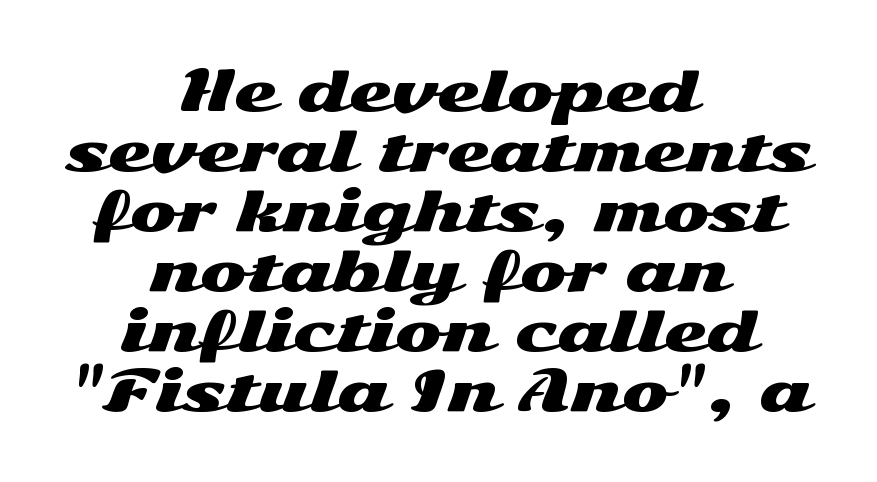
Q: Is the text italic (slanted)? A: Yes.
Q: Is the typeface a serif or a sans-serif typeface? A: Sans-serif.
Q: Is the text underlined? A: No.
Q: How is the paragraph aligned? A: Centered.
Q: Is the spacing between letters normal or unusually wide? A: Normal.
Q: Is the spacing between lines tight, normal or loose? A: Tight.
Q: Width (condensed, normal, or wide)? A: Wide.
Q: Stroke contrast? A: Medium.
Q: x-height? A: Medium.
Q: Monospaced? A: No.
